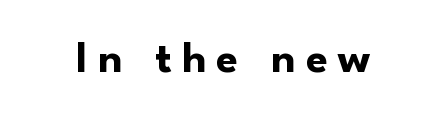
The glyphs have the mass of a bold cut. Each letter's strokes conclude bluntly, with no projecting serifs. These lines are rendered in a variable-pitch font. The letters are spread apart with noticeably loose tracking. A bare baseline throughout the passage. A roman cut, with each character standing at attention.
